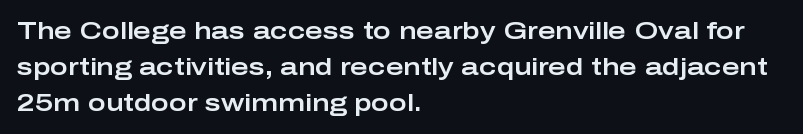
Q: Is the text italic (slanted)? A: No, it is upright.
Q: Is the text underlined? A: No.
Q: How is the paragraph aligned? A: Left-aligned.
Q: Is the spacing between letters normal or unusually wide? A: Normal.
Q: Is the spacing between lines tight, normal or loose? A: Normal.
